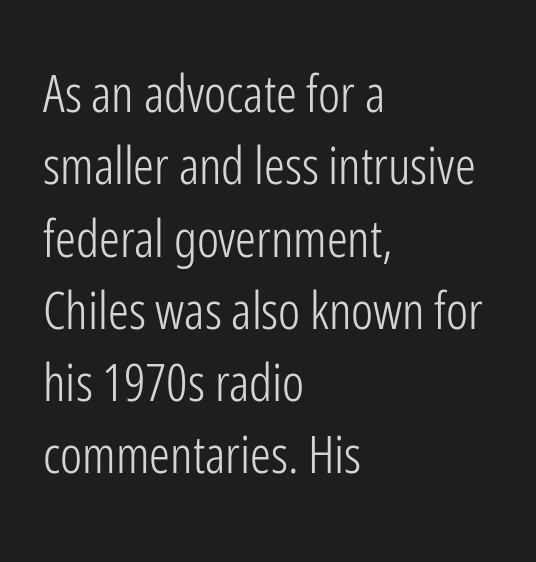
Q: Is the text bold? A: No.
Q: Is the text italic (slanted)? A: No, it is upright.
Q: Is the typeface a serif or a sans-serif typeface? A: Sans-serif.
Q: Is the text underlined? A: No.
Q: How is the paragraph aligned? A: Left-aligned.
Q: Is the spacing between letters normal or unusually wide? A: Normal.
Q: Is the spacing between lines tight, normal or loose? A: Normal.
Q: Width (condensed, normal, or wide)? A: Condensed.
Q: Stroke contrast? A: Low.
Q: x-height? A: Medium.
Q: Monospaced? A: No.
